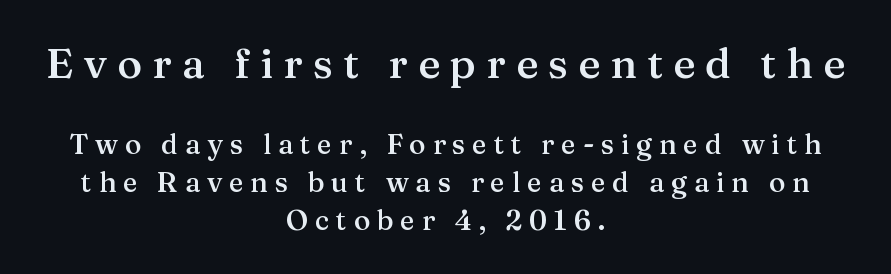
The image shows 42 px semibold serif type, upright; set centered, normal line spacing (1.35x), unusually wide letter spacing (+0.24 em), not underlined; the first (top) block is 1.5x larger; medium stroke contrast and a medium x-height.
